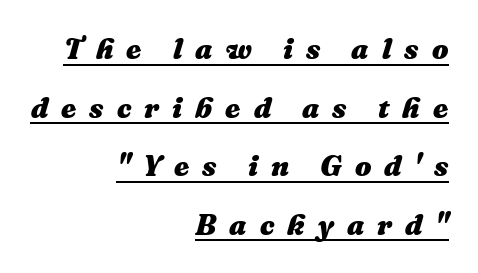
Q: Is the text bold? A: Yes.
Q: Is the text italic (slanted)? A: Yes, it leans right by about 16 degrees.
Q: Is the text underlined? A: Yes.
Q: How is the paragraph aligned? A: Right-aligned.
Q: Is the spacing between letters normal or unusually wide? A: Unusually wide.
Q: Is the spacing between lines tight, normal or loose? A: Loose.
Q: Width (condensed, normal, or wide)? A: Normal.
Q: Stroke contrast? A: Medium.
Q: x-height? A: Medium.
Q: Monospaced? A: No.
